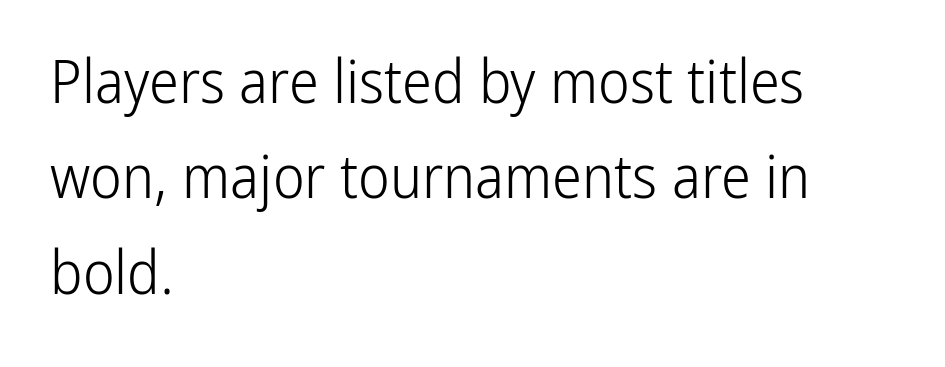
{"serif": "no", "italic": "no", "bold": "no", "weight": "light", "width": "condensed", "stroke_contrast": "low", "x_height": "medium", "monospaced": "no", "underline": "no", "align": "left", "line_spacing": "normal", "line_spacing_ratio": 1.59, "letter_spacing": "normal", "letter_spacing_em": 0.0, "glyph_px": 60}
